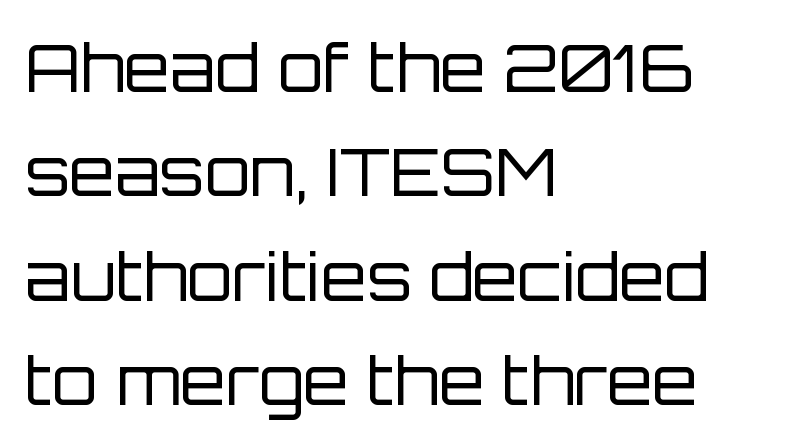
Q: Is the text bold? A: No.
Q: Is the text italic (slanted)? A: No, it is upright.
Q: Is the typeface a serif or a sans-serif typeface? A: Sans-serif.
Q: Is the text underlined? A: No.
Q: How is the paragraph aligned? A: Left-aligned.
Q: Is the spacing between letters normal or unusually wide? A: Normal.
Q: Is the spacing between lines tight, normal or loose? A: Normal.
Q: Width (condensed, normal, or wide)? A: Normal.
Q: Stroke contrast? A: Low.
Q: x-height? A: Large.
Q: Monospaced? A: No.
